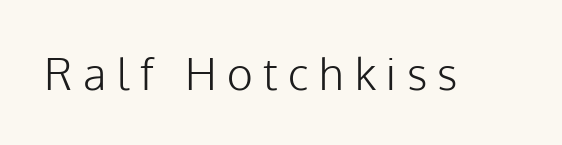
The image shows 44 px light sans-serif type, upright; set unusually wide letter spacing (+0.24 em), not underlined; low stroke contrast and a medium x-height.
